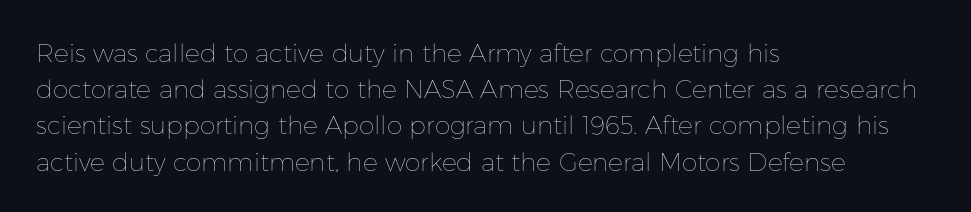
Q: Is the text bold? A: No.
Q: Is the text italic (slanted)? A: No, it is upright.
Q: Is the text underlined? A: No.
Q: How is the paragraph aligned? A: Left-aligned.
Q: Is the spacing between letters normal or unusually wide? A: Normal.
Q: Is the spacing between lines tight, normal or loose? A: Normal.
